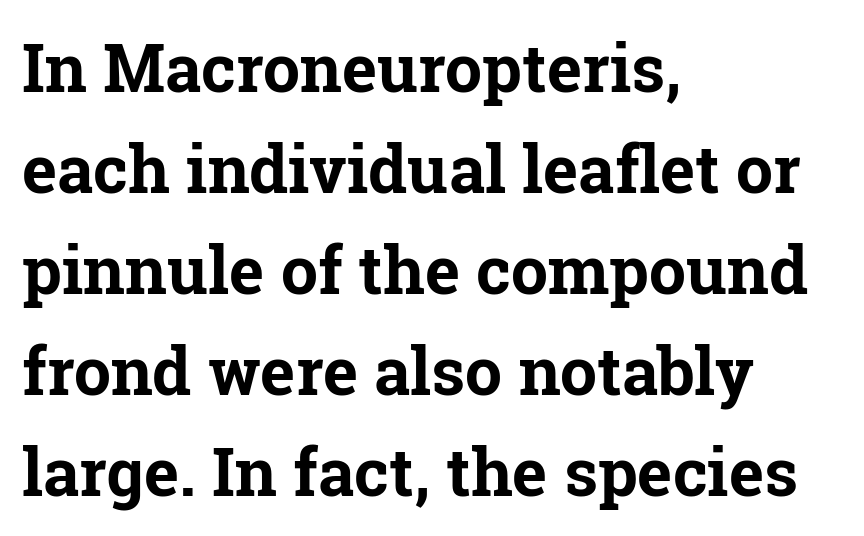
Q: Is the text bold? A: Yes.
Q: Is the text italic (slanted)? A: No, it is upright.
Q: Is the typeface a serif or a sans-serif typeface? A: Serif.
Q: Is the text underlined? A: No.
Q: How is the paragraph aligned? A: Left-aligned.
Q: Is the spacing between letters normal or unusually wide? A: Normal.
Q: Is the spacing between lines tight, normal or loose? A: Normal.
Q: Width (condensed, normal, or wide)? A: Normal.
Q: Stroke contrast? A: Low.
Q: x-height? A: Medium.
Q: Monospaced? A: No.
